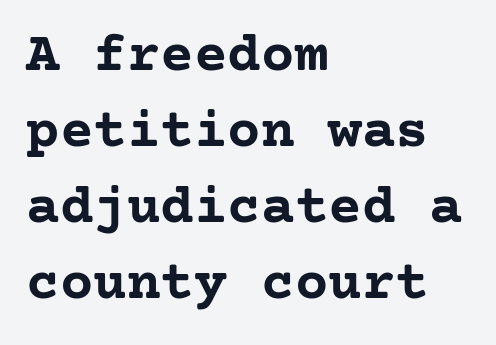
Q: Is the text bold? A: Yes.
Q: Is the text italic (slanted)? A: No, it is upright.
Q: Is the typeface a serif or a sans-serif typeface? A: Serif.
Q: Is the text underlined? A: No.
Q: How is the paragraph aligned? A: Left-aligned.
Q: Is the spacing between letters normal or unusually wide? A: Normal.
Q: Is the spacing between lines tight, normal or loose? A: Normal.
Q: Width (condensed, normal, or wide)? A: Normal.
Q: Stroke contrast? A: Low.
Q: x-height? A: Medium.
